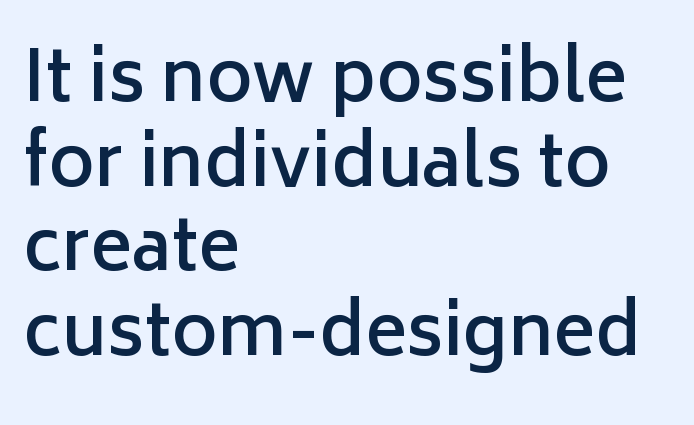
The image shows 70 px semibold sans-serif type, upright; set left-aligned, line spacing 1.21x, normal letter spacing, not underlined; low stroke contrast and a medium x-height.
